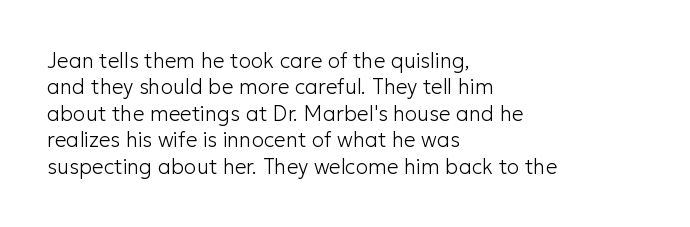
Q: Is the text bold? A: No.
Q: Is the text italic (slanted)? A: No, it is upright.
Q: Is the text underlined? A: No.
Q: How is the paragraph aligned? A: Left-aligned.
Q: Is the spacing between letters normal or unusually wide? A: Normal.
Q: Is the spacing between lines tight, normal or loose? A: Normal.
